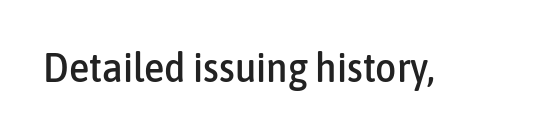
The rendering shows plain stroke endings on the letterforms — a sans-serif design. Anything drawn beneath the words? Only blank space. The tracking reads as untouched default to a designer's eye. It's the straight-up-and-down kind of type. These lines are rendered in a variable-pitch font.
